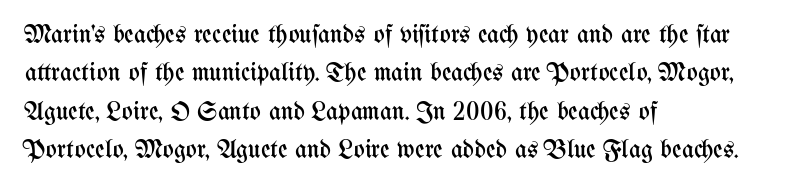
Leftover space on each line is placed entirely after the last word. The font sits on the lighter half of the weight spectrum, regular included. Here the glyphs are tracked normally, forming tight word shapes. Evenly set lines give the paragraph a standard silhouette. The area under the type is left untouched. The letters stand upright; this is a roman face.
